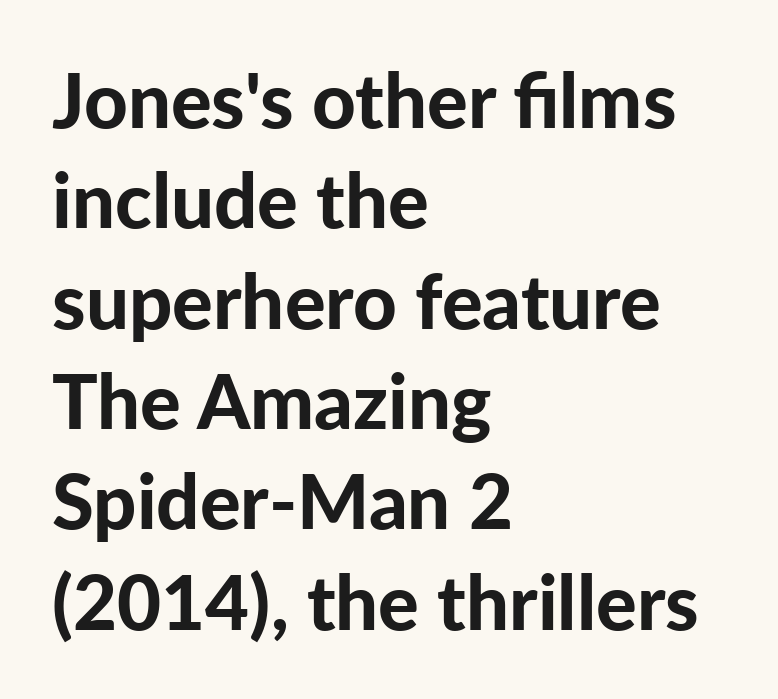
Q: Is the text bold? A: Yes.
Q: Is the text italic (slanted)? A: No, it is upright.
Q: Is the typeface a serif or a sans-serif typeface? A: Sans-serif.
Q: Is the text underlined? A: No.
Q: How is the paragraph aligned? A: Left-aligned.
Q: Is the spacing between letters normal or unusually wide? A: Normal.
Q: Is the spacing between lines tight, normal or loose? A: Normal.
Q: Width (condensed, normal, or wide)? A: Normal.
Q: Stroke contrast? A: Low.
Q: x-height? A: Medium.
Q: Monospaced? A: No.
